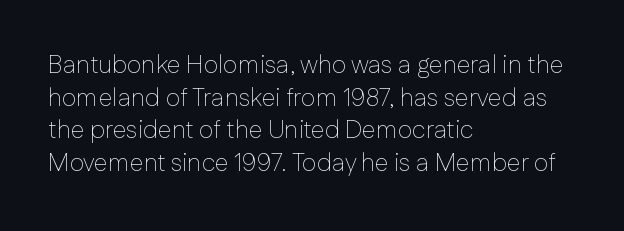
The image shows 25 px text type, upright; set left-aligned, normal line spacing (1.31x), normal letter spacing, not underlined.
